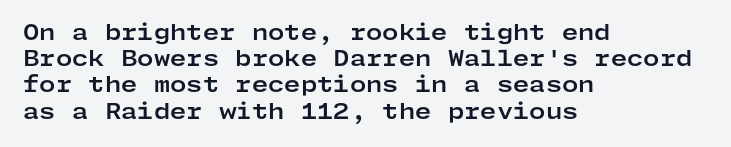
Q: Is the text bold? A: Yes.
Q: Is the text italic (slanted)? A: No, it is upright.
Q: Is the text underlined? A: No.
Q: How is the paragraph aligned? A: Left-aligned.
Q: Is the spacing between letters normal or unusually wide? A: Normal.
Q: Is the spacing between lines tight, normal or loose? A: Normal.
